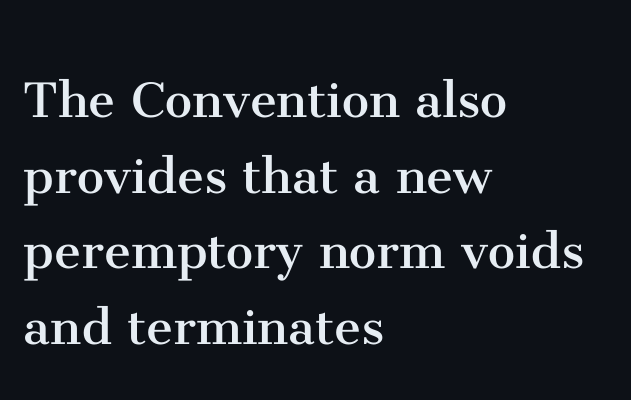
{"serif": "yes", "italic": "no", "bold": "no", "weight": "regular", "width": "normal", "stroke_contrast": "medium", "x_height": "medium", "monospaced": "no", "underline": "no", "align": "left", "line_spacing_ratio": 1.24, "letter_spacing": "normal", "letter_spacing_em": 0.0, "glyph_px": 61}
